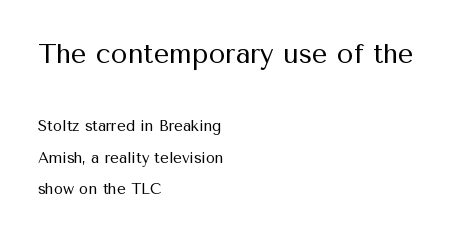
Q: Is the text bold? A: No.
Q: Is the text italic (slanted)? A: No, it is upright.
Q: Is the text underlined? A: No.
Q: How is the paragraph aligned? A: Left-aligned.
Q: Is the spacing between letters normal or unusually wide? A: Normal.
Q: Is the spacing between lines tight, normal or loose? A: Loose.
Q: Which block of text is set in a larger size, the first (top) or the second (bottom)? A: The first (top) one.
